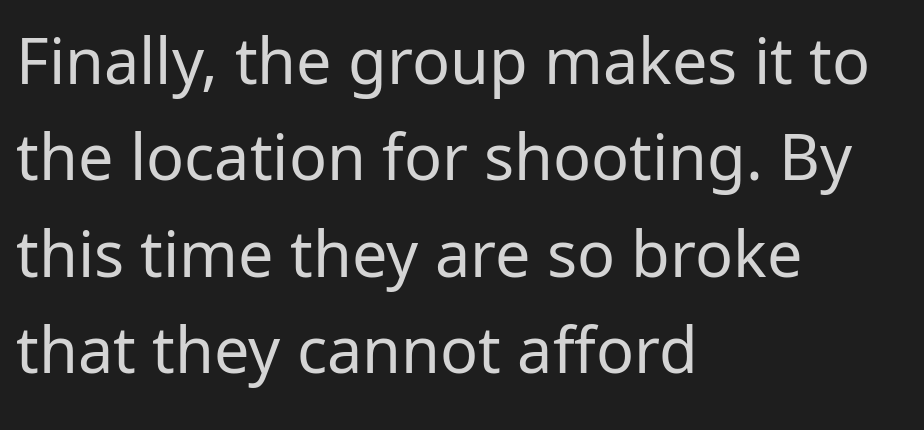
Q: Is the text bold? A: No.
Q: Is the text italic (slanted)? A: No, it is upright.
Q: Is the typeface a serif or a sans-serif typeface? A: Sans-serif.
Q: Is the text underlined? A: No.
Q: How is the paragraph aligned? A: Left-aligned.
Q: Is the spacing between letters normal or unusually wide? A: Normal.
Q: Is the spacing between lines tight, normal or loose? A: Normal.
Q: Width (condensed, normal, or wide)? A: Normal.
Q: Stroke contrast? A: Low.
Q: x-height? A: Medium.
Q: Monospaced? A: No.
